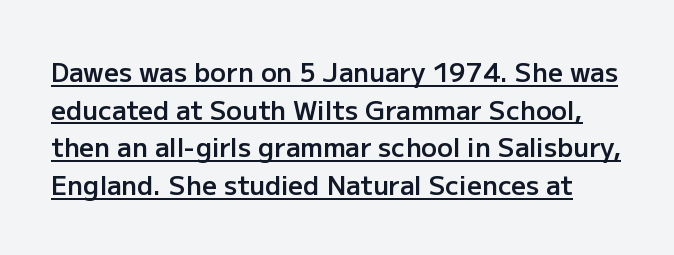
Q: Is the text bold? A: Semi-bold.
Q: Is the text italic (slanted)? A: No, it is upright.
Q: Is the text underlined? A: Yes.
Q: Is the spacing between letters normal or unusually wide? A: Normal.
Q: Is the spacing between lines tight, normal or loose? A: Normal.
